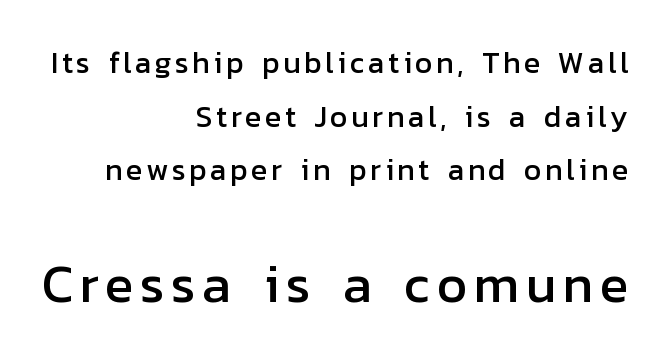
The image shows 53 px sans-serif type, upright; set right-aligned, line spacing 1.79x, not underlined; the second (bottom) block is 1.77x larger; low stroke contrast and a medium x-height.
